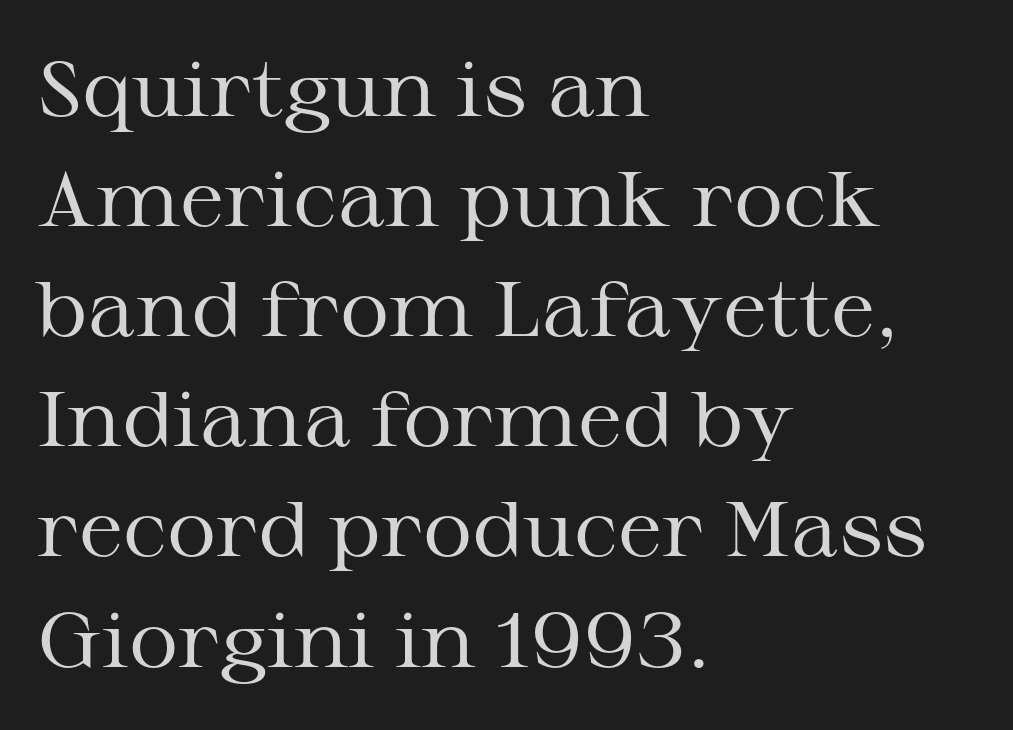
Q: Is the text bold? A: No.
Q: Is the text italic (slanted)? A: No, it is upright.
Q: Is the typeface a serif or a sans-serif typeface? A: Serif.
Q: Is the text underlined? A: No.
Q: How is the paragraph aligned? A: Left-aligned.
Q: Is the spacing between letters normal or unusually wide? A: Normal.
Q: Is the spacing between lines tight, normal or loose? A: Normal.
Q: Width (condensed, normal, or wide)? A: Wide.
Q: Stroke contrast? A: Medium.
Q: x-height? A: Medium.
Q: Monospaced? A: No.
